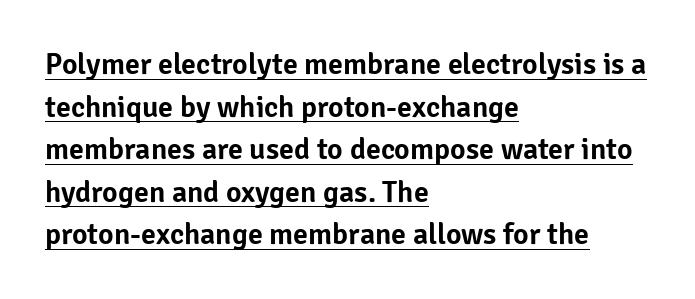
Q: Is the text italic (slanted)? A: No, it is upright.
Q: Is the typeface a serif or a sans-serif typeface? A: Sans-serif.
Q: Is the text underlined? A: Yes.
Q: How is the paragraph aligned? A: Left-aligned.
Q: Is the spacing between letters normal or unusually wide? A: Normal.
Q: Is the spacing between lines tight, normal or loose? A: Normal.
Q: Width (condensed, normal, or wide)? A: Normal.
Q: Stroke contrast? A: Low.
Q: x-height? A: Medium.
Q: Monospaced? A: No.
